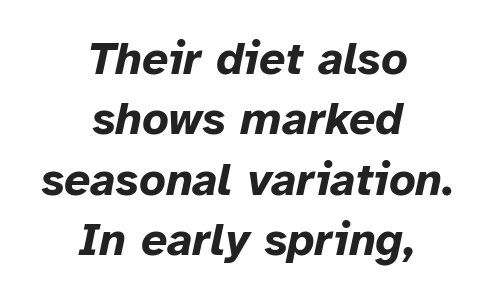
The image shows 46 px bold type, italic (leaning right); set centered, normal line spacing (1.31x), normal letter spacing, not underlined; low stroke contrast and a medium x-height.
